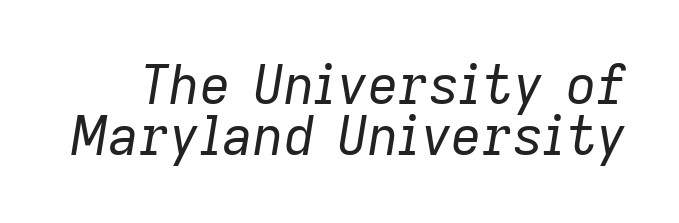
The axis of the letterforms is tilted away from vertical. Each word holds together tightly as a unit, with standard inter-letter gaps. The specimen omits any rule beneath the text block's lines. Heaviness? Minimal to ordinary, like unemphasized prose.
